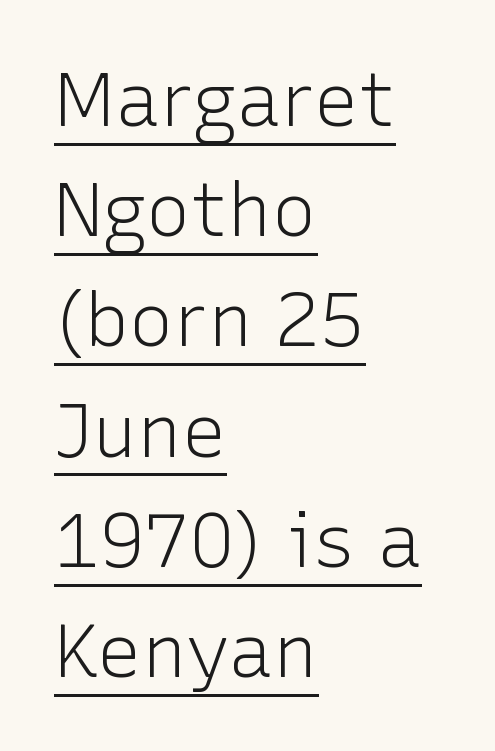
Q: Is the text bold? A: No.
Q: Is the text italic (slanted)? A: No, it is upright.
Q: Is the typeface a serif or a sans-serif typeface? A: Sans-serif.
Q: Is the text underlined? A: Yes.
Q: How is the paragraph aligned? A: Left-aligned.
Q: Is the spacing between letters normal or unusually wide? A: Normal.
Q: Is the spacing between lines tight, normal or loose? A: Normal.
Q: Width (condensed, normal, or wide)? A: Normal.
Q: Stroke contrast? A: Low.
Q: x-height? A: Medium.
Q: Monospaced? A: No.
